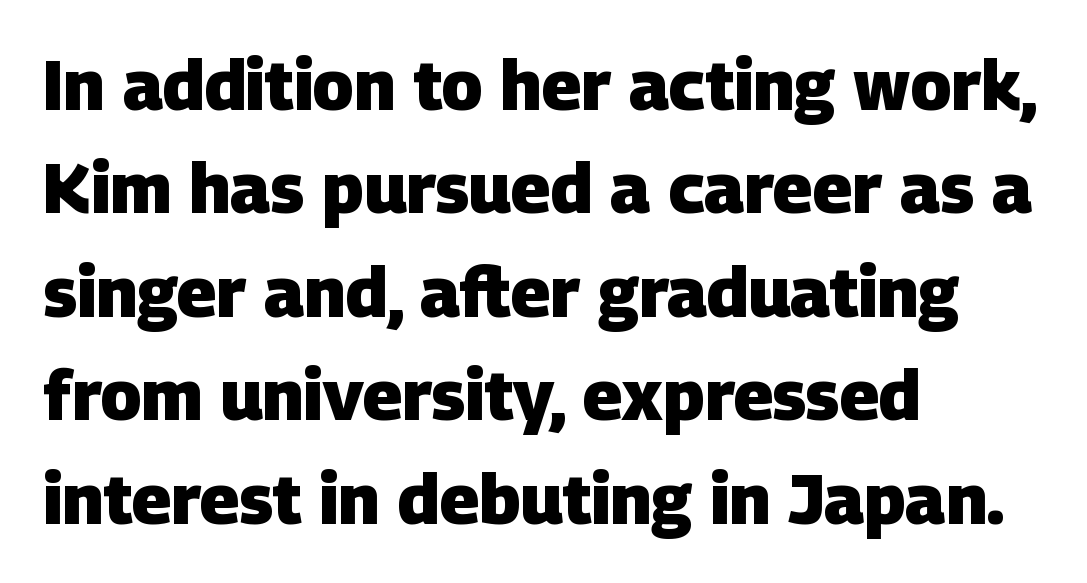
{"serif": "no", "bold": "yes", "weight": "heavy", "width": "normal", "stroke_contrast": "low", "x_height": "large", "monospaced": "no", "underline": "no", "align": "left", "line_spacing": "normal", "line_spacing_ratio": 1.5, "letter_spacing": "normal", "letter_spacing_em": 0.0, "glyph_px": 69}
